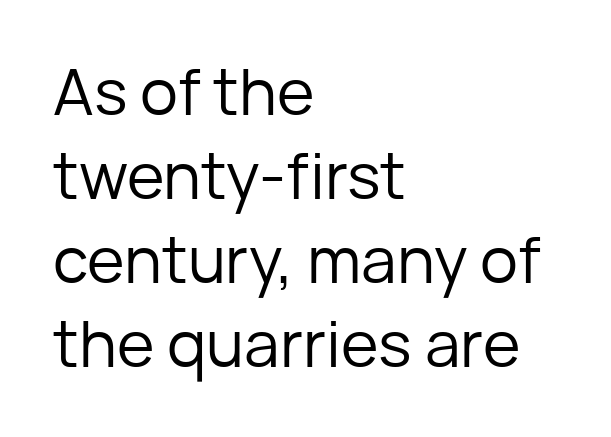
The image shows 64 px regular-weight sans-serif type, upright; set left-aligned, normal line spacing (1.31x), normal letter spacing, not underlined; low stroke contrast and a medium x-height.
